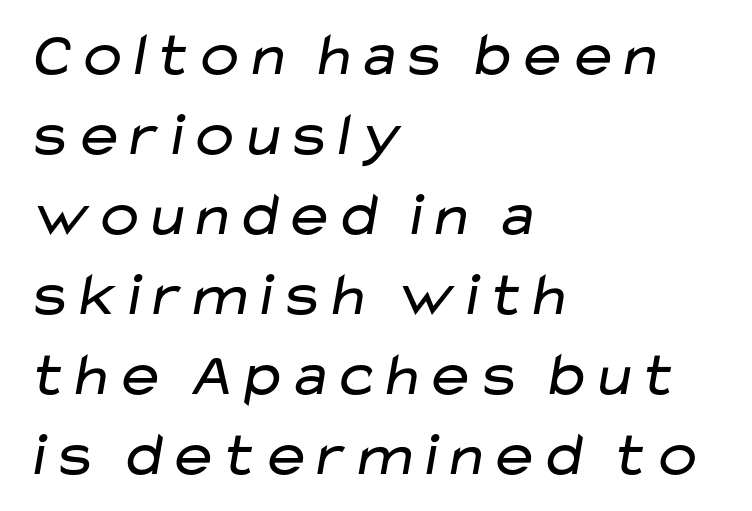
The cut favours lightness, reaching ordinary text weight at its darkest. Caption: standard tracking, unaltered. Look at the bottom of the vertical strokes: they stop flat, with no serifs. Character widths vary here, with narrow letters taking less room than wide ones. Beneath every word, the page is bare.
